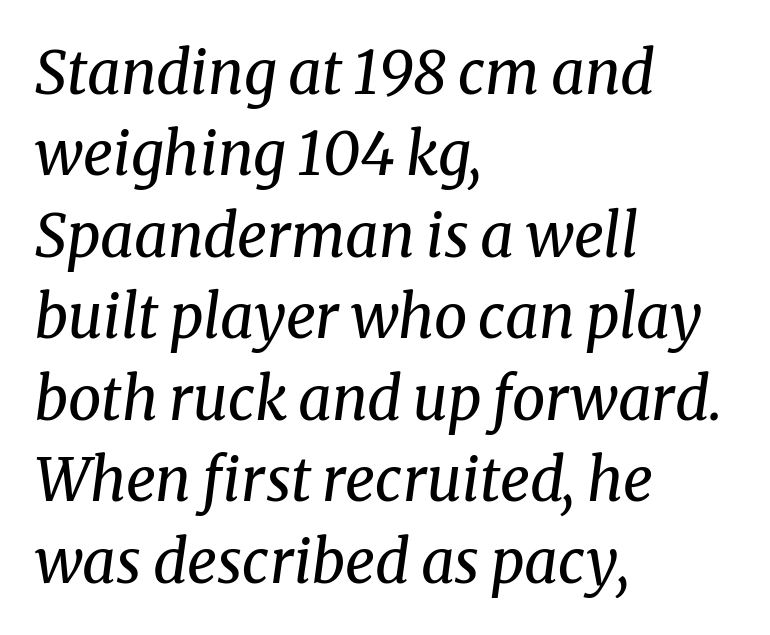
The image shows 59 px regular-weight serif type, italic (leaning right); set left-aligned, normal line spacing (1.38x), normal letter spacing, not underlined; medium stroke contrast and a medium x-height.
